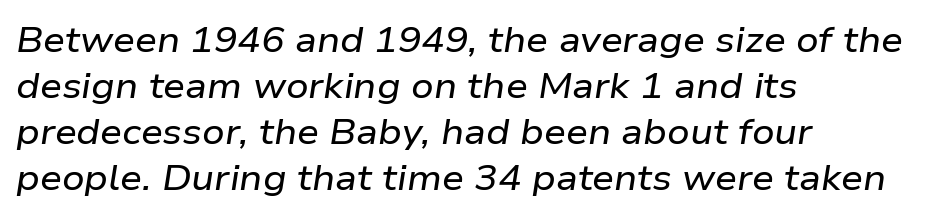
Q: Is the text italic (slanted)? A: Yes, it leans right by about 9 degrees.
Q: Is the text underlined? A: No.
Q: How is the paragraph aligned? A: Left-aligned.
Q: Is the spacing between letters normal or unusually wide? A: Normal.
Q: Is the spacing between lines tight, normal or loose? A: Normal.
Q: Width (condensed, normal, or wide)? A: Wide.
Q: Stroke contrast? A: Low.
Q: x-height? A: Medium.
Q: Monospaced? A: No.
